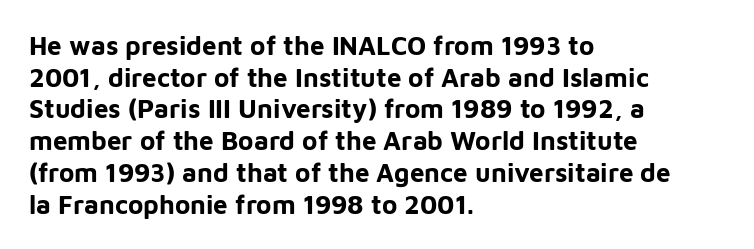
{"italic": "no", "bold": "yes", "underline": "no", "align": "left", "line_spacing_ratio": 1.22, "letter_spacing": "normal", "letter_spacing_em": 0.0, "glyph_px": 26}
